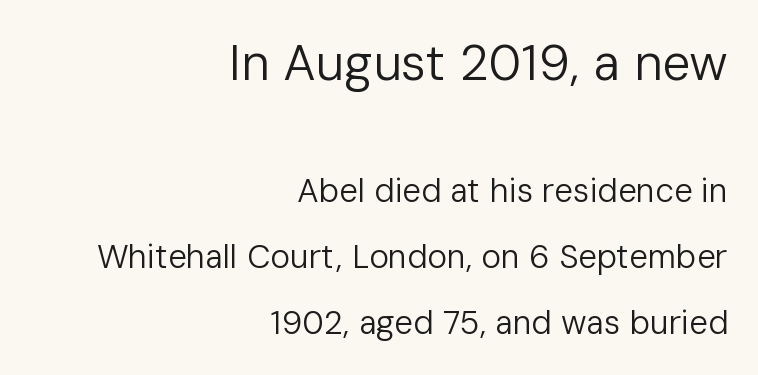
The image shows 50 px regular-weight sans-serif type, upright; set right-aligned, loose line spacing (1.99x), normal letter spacing, not underlined; the first (top) block is 1.52x larger; low stroke contrast and a medium x-height.
